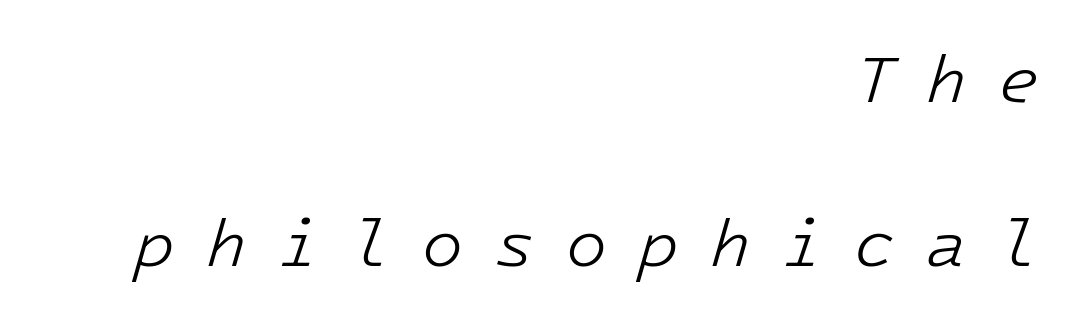
Q: Is the text bold? A: No.
Q: Is the text italic (slanted)? A: Yes, it leans right by about 16 degrees.
Q: Is the text underlined? A: No.
Q: How is the paragraph aligned? A: Right-aligned.
Q: Is the spacing between letters normal or unusually wide? A: Unusually wide.
Q: Is the spacing between lines tight, normal or loose? A: Loose.
Q: Width (condensed, normal, or wide)? A: Normal.
Q: Stroke contrast? A: Low.
Q: x-height? A: Medium.
Q: Monospaced? A: Yes.
